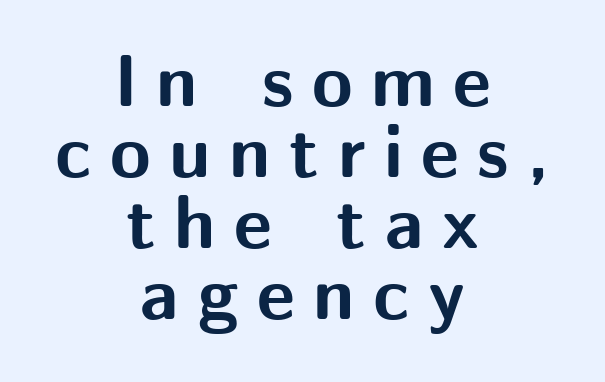
{"serif": "no", "italic": "no", "bold": "yes", "weight": "bold", "width": "normal", "stroke_contrast": "medium", "x_height": "medium", "monospaced": "no", "underline": "no", "align": "center", "line_spacing": "tight", "line_spacing_ratio": 0.96, "letter_spacing": "wide", "letter_spacing_em": 0.25, "glyph_px": 74}
